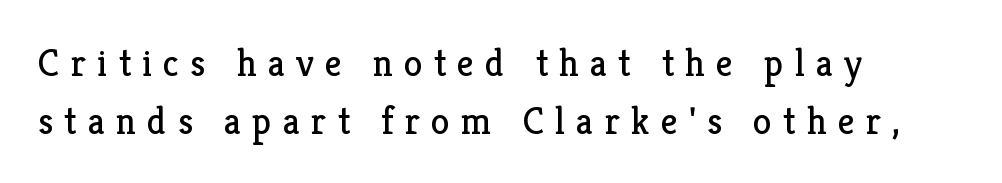
You could not count columns in this text — the font is proportionally spaced. Glance below the letters and you will spot only blank space. Note: serifs present on the glyphs. Line beginnings align vertically; line endings do not. The tracking jumps out immediately: characters are airy and widely separated.
